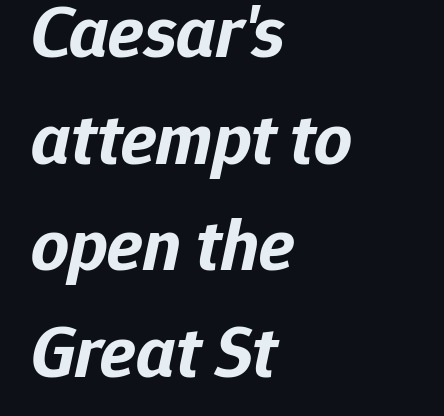
Character widths vary here, with narrow letters taking less room than wide ones. Its strokes are broad and dark, the hallmark of bold type. Reading down the column, the eye jumps a familiar distance to each next line. One-word summary of the alignment: left. Any mark beneath the type? The region is blank. In terms of posture, this sample is oblique.
